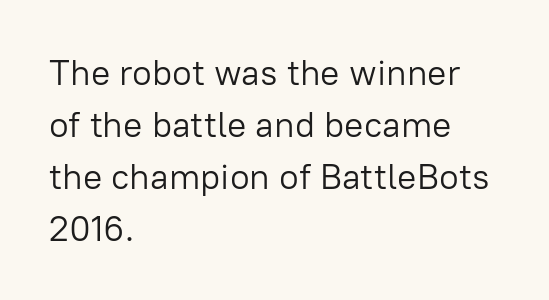
The image shows 36 px light sans-serif type, upright; set left-aligned, normal line spacing (1.44x), normal letter spacing, not underlined; low stroke contrast and a medium x-height.
